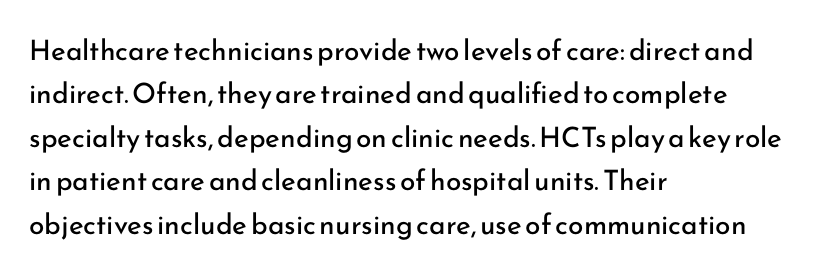
It's the straight-up-and-down kind of type. Stems and bowls with no extra thickness — not bold. Line starts are locked; line ends wander. Regarding leading, the lines here are spaced in the standard way. Letters rest on an invisible, unmarked baseline. Each letter keeps its own natural width here, so spacing adapts to shape.
